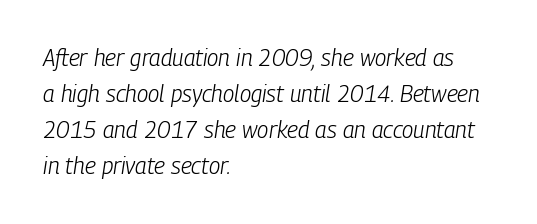
Q: Is the text bold? A: No.
Q: Is the text italic (slanted)? A: Yes, it leans right by about 9 degrees.
Q: Is the text underlined? A: No.
Q: How is the paragraph aligned? A: Left-aligned.
Q: Is the spacing between letters normal or unusually wide? A: Normal.
Q: Is the spacing between lines tight, normal or loose? A: Normal.
